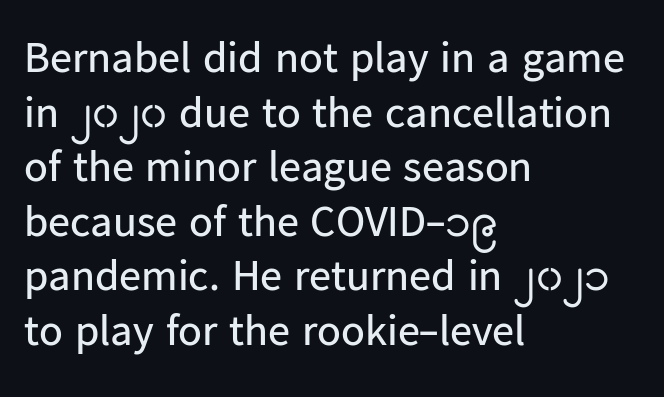
Q: Is the text bold? A: No.
Q: Is the text italic (slanted)? A: No, it is upright.
Q: Is the typeface a serif or a sans-serif typeface? A: Sans-serif.
Q: Is the text underlined? A: No.
Q: How is the paragraph aligned? A: Left-aligned.
Q: Is the spacing between letters normal or unusually wide? A: Normal.
Q: Width (condensed, normal, or wide)? A: Normal.
Q: Stroke contrast? A: Low.
Q: x-height? A: Medium.
Q: Monospaced? A: No.
